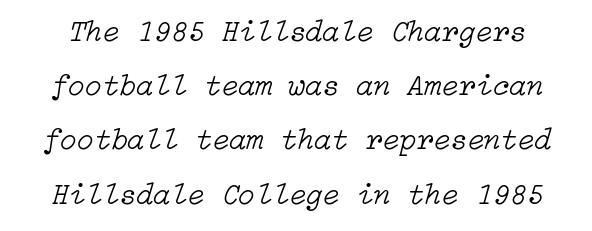
Notice how the stems are inclined rather than vertical — that's the hallmark of italics. The face used here is rendered with its standard letterfit. The space directly below the letters is spotless. Stems here are at most as thick as an everyday book face.
